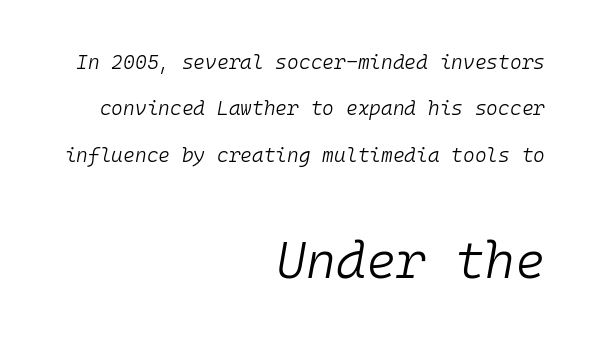
Q: Is the text bold? A: No.
Q: Is the text italic (slanted)? A: Yes, it leans right by about 10 degrees.
Q: Is the text underlined? A: No.
Q: How is the paragraph aligned? A: Right-aligned.
Q: Is the spacing between letters normal or unusually wide? A: Normal.
Q: Is the spacing between lines tight, normal or loose? A: Loose.
Q: Which block of text is set in a larger size, the first (top) or the second (bottom)? A: The second (bottom) one.
Q: Width (condensed, normal, or wide)? A: Normal.
Q: Stroke contrast? A: Low.
Q: x-height? A: Medium.
Q: Monospaced? A: Yes.
